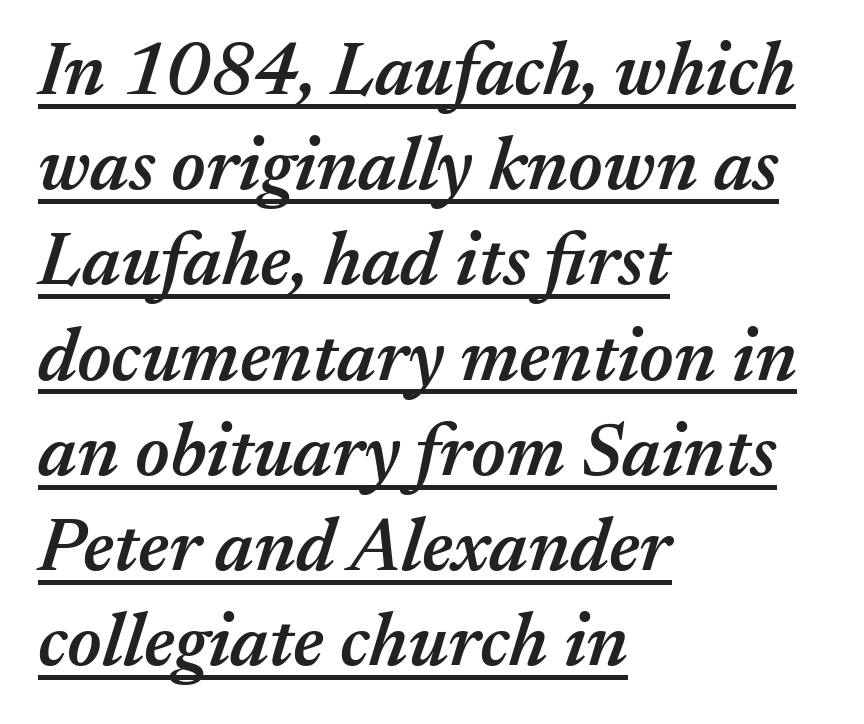
Q: Is the text bold? A: Semi-bold.
Q: Is the text italic (slanted)? A: Yes, it leans right by about 17 degrees.
Q: Is the text underlined? A: Yes.
Q: How is the paragraph aligned? A: Left-aligned.
Q: Is the spacing between letters normal or unusually wide? A: Normal.
Q: Is the spacing between lines tight, normal or loose? A: Normal.
Q: Width (condensed, normal, or wide)? A: Normal.
Q: Stroke contrast? A: Medium.
Q: x-height? A: Medium.
Q: Monospaced? A: No.
